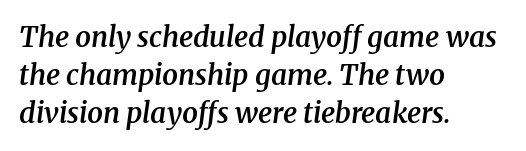
{"serif": "yes", "italic": "yes", "lean": "right", "slant_degrees": 8, "bold": "semi", "weight": "semibold", "width": "normal", "stroke_contrast": "medium", "x_height": "medium", "monospaced": "no", "underline": "no", "align": "left", "line_spacing": "normal", "line_spacing_ratio": 1.36, "letter_spacing": "normal", "letter_spacing_em": 0.0, "glyph_px": 28}
